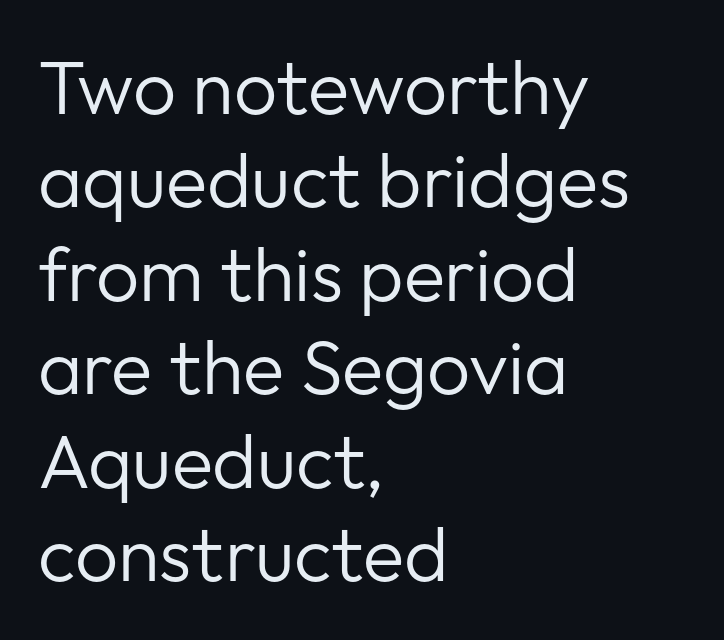
Which margin do the lines hug? The left one — the right edge is uneven. Do the characters align in a grid? No, the font is proportional. What kind of face is this? One without serifs — a sans. Unmarked baselines from the first word to the last. Italic? Not at all — the glyphs are vertical. Weight: in the light-to-regular range.
